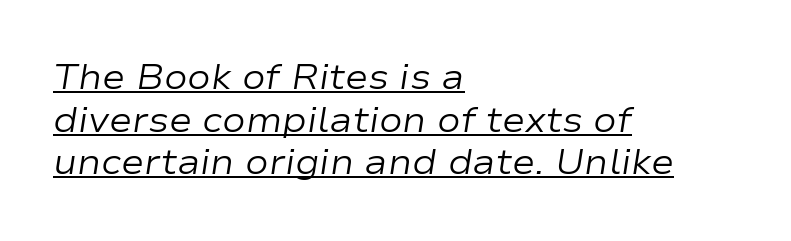
The image shows 35 px regular-weight, wide type, italic (leaning right); set left-aligned, line spacing 1.22x, normal letter spacing, underlined; low stroke contrast and a medium x-height.
